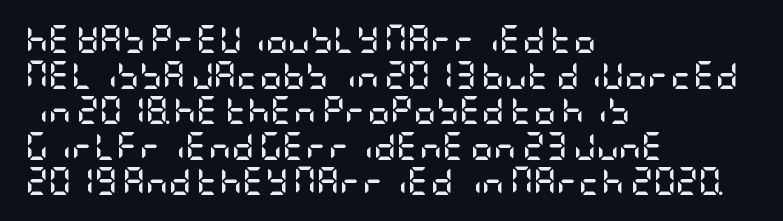
No italicization has been applied; the sample stays upright. Reading down the block, your eye returns to a fixed left position each line. A typesetter would label this face a sans. The passage shown has conventional tracking throughout.
